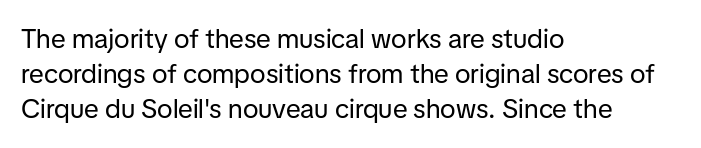
Q: Is the text bold? A: No.
Q: Is the text italic (slanted)? A: No, it is upright.
Q: Is the text underlined? A: No.
Q: How is the paragraph aligned? A: Left-aligned.
Q: Is the spacing between letters normal or unusually wide? A: Normal.
Q: Is the spacing between lines tight, normal or loose? A: Normal.
